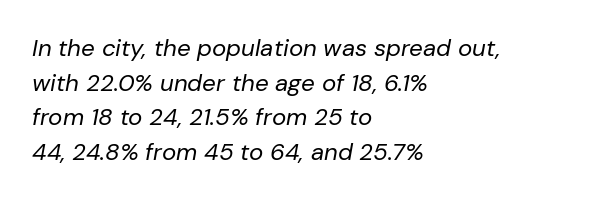
{"italic": "yes", "lean": "right", "slant_degrees": 10, "bold": "no", "underline": "no", "align": "left", "line_spacing": "normal", "line_spacing_ratio": 1.44, "letter_spacing": "normal", "letter_spacing_em": 0.0, "glyph_px": 24}
